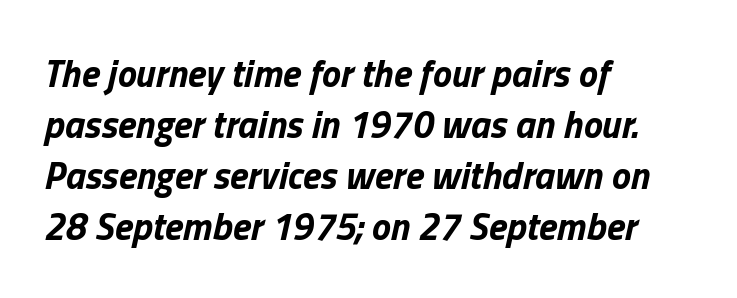
Q: Is the text bold? A: Yes.
Q: Is the text italic (slanted)? A: Yes, it leans right by about 13 degrees.
Q: Is the text underlined? A: No.
Q: How is the paragraph aligned? A: Left-aligned.
Q: Is the spacing between letters normal or unusually wide? A: Normal.
Q: Is the spacing between lines tight, normal or loose? A: Normal.
Q: Width (condensed, normal, or wide)? A: Normal.
Q: Stroke contrast? A: Low.
Q: x-height? A: Medium.
Q: Monospaced? A: No.
